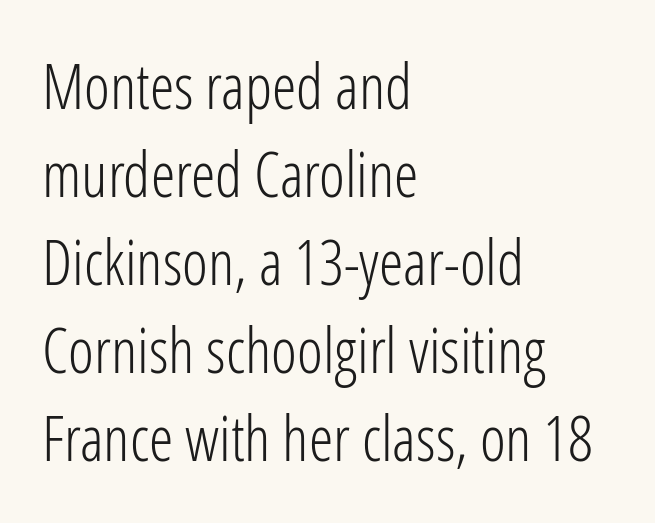
{"serif": "no", "italic": "no", "bold": "no", "weight": "light", "width": "condensed", "stroke_contrast": "low", "x_height": "medium", "monospaced": "no", "underline": "no", "align": "left", "line_spacing": "normal", "line_spacing_ratio": 1.42, "letter_spacing": "normal", "letter_spacing_em": 0.0, "glyph_px": 62}
